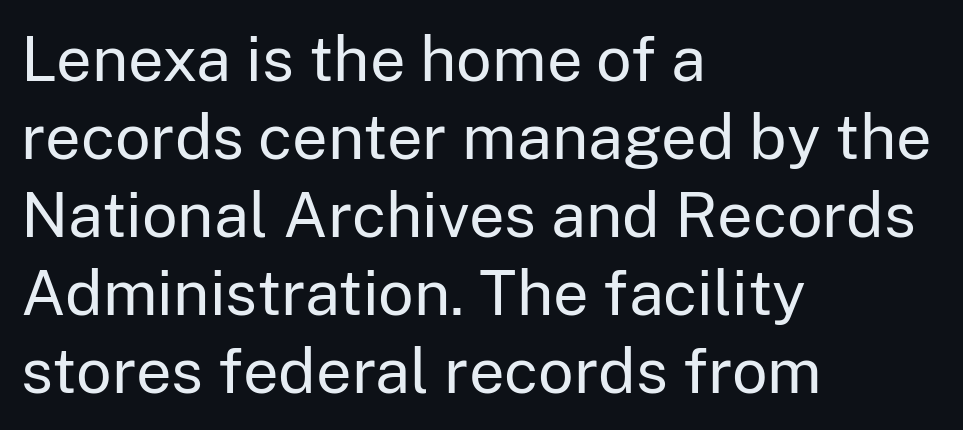
Q: Is the text bold? A: No.
Q: Is the text italic (slanted)? A: No, it is upright.
Q: Is the typeface a serif or a sans-serif typeface? A: Sans-serif.
Q: Is the text underlined? A: No.
Q: How is the paragraph aligned? A: Left-aligned.
Q: Is the spacing between letters normal or unusually wide? A: Normal.
Q: Width (condensed, normal, or wide)? A: Normal.
Q: Stroke contrast? A: Low.
Q: x-height? A: Medium.
Q: Monospaced? A: No.
